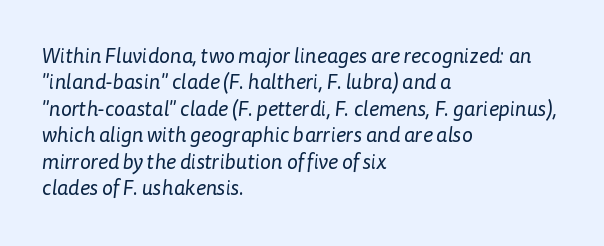
{"bold": "no", "underline": "no", "align": "left", "line_spacing": "normal", "line_spacing_ratio": 1.26, "letter_spacing": "normal", "letter_spacing_em": 0.0, "glyph_px": 21}
